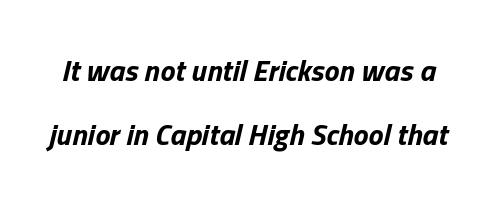
The image shows 30 px bold type, italic (leaning right); set loose line spacing (2.12x), normal letter spacing, not underlined; low stroke contrast and a medium x-height.
